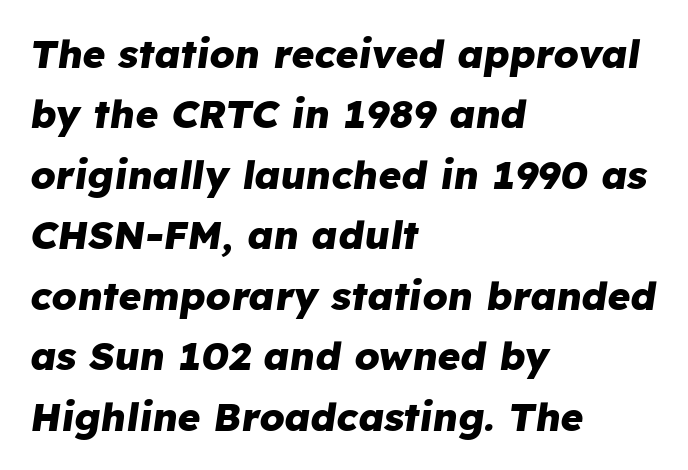
{"italic": "yes", "lean": "right", "slant_degrees": 8, "bold": "yes", "weight": "heavy", "width": "normal", "stroke_contrast": "low", "x_height": "medium", "monospaced": "no", "underline": "no", "align": "left", "line_spacing": "normal", "line_spacing_ratio": 1.55, "letter_spacing": "normal", "letter_spacing_em": 0.0, "glyph_px": 39}
